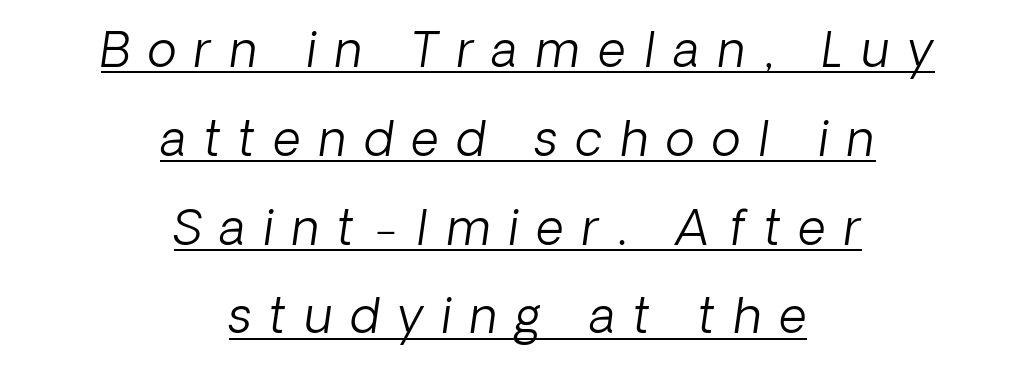
{"italic": "yes", "lean": "right", "slant_degrees": 8, "bold": "no", "weight": "light", "width": "normal", "stroke_contrast": "low", "x_height": "medium", "monospaced": "no", "underline": "yes", "align": "center", "line_spacing_ratio": 1.85, "letter_spacing": "wide", "letter_spacing_em": 0.38, "glyph_px": 48}
